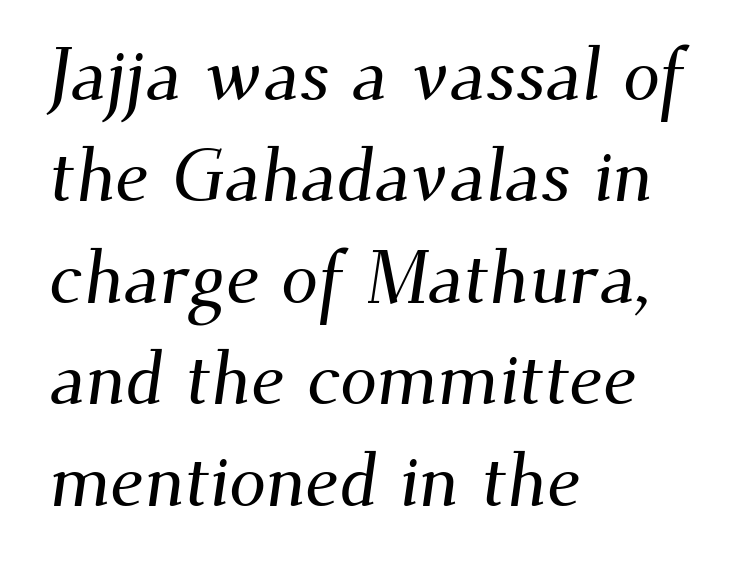
Caption: multi-line text, flush left, ragged right. Do the characters align in a grid? No, the font is proportional. How are the letters spaced? Ordinarily, with no added tracking. This rendering employs a face with finishing strokes, i.e., a serif. These lines sit exactly where default settings would place them.
